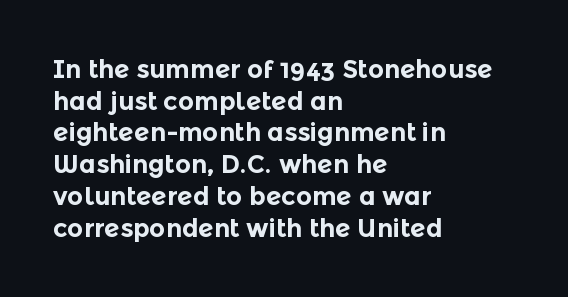
Short and long lines alike share a common starting point at left. The vertical gap from one line to the next is medium. Does the lettering tilt? It doesn't — this is upright. Underline: absent. The tracking reads as untouched default to a designer's eye. Chunky letters — that's bold for sure.
